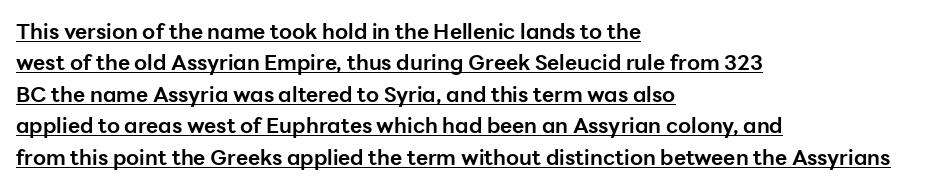
The image shows 21 px bold type, upright; set left-aligned, normal line spacing (1.5x), normal letter spacing, underlined.
